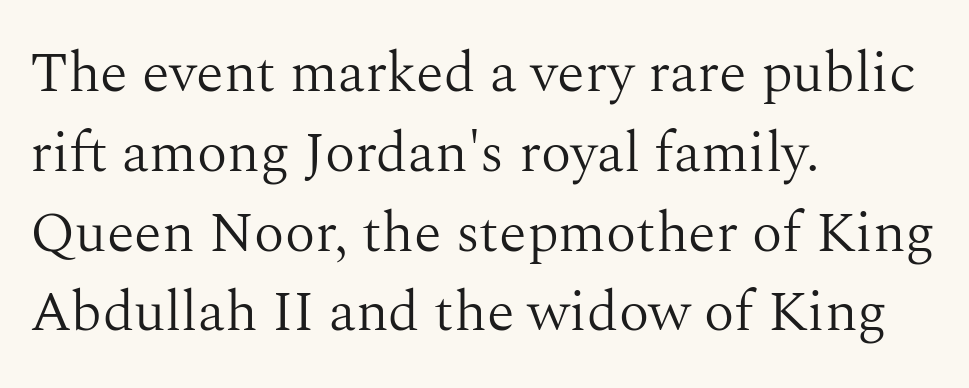
This sample has the flowing, uneven cadence of proportional lettering. Compared with a typical body face, this is equally light or lighter still. This rendering features lettering with no underline. A roman cut, with each character standing at attention. Every row of glyphs begins at an identical x-position on the left.
